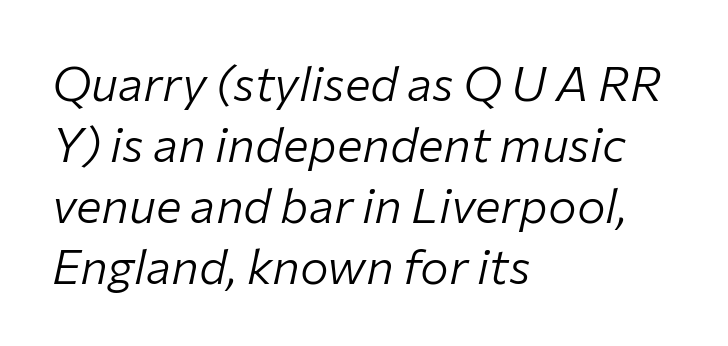
Proportional: the letters do not fall into vertical columns. Line starts are locked; line ends wander. Quick note: italic. This rendering features lettering with no underline.
